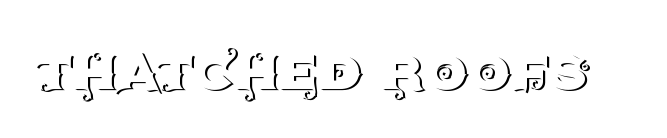
You can tell it's not italic because the verticals are truly vertical. Default kerning and tracking; the words read as compact shapes. A light-to-regular cut is what we see here. Does the type have serifs? Yes, each stem ends in a small foot. Nobody drew a line under any word here.
